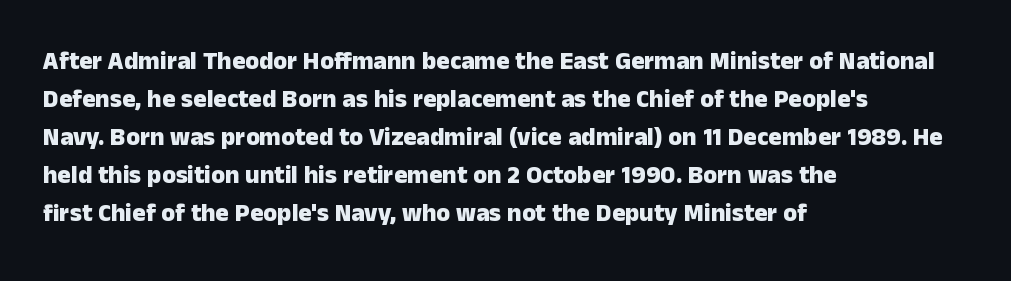
Leftover space on each line is placed entirely after the last word. Normally led — the rows are evenly, conventionally spaced. Type without underlining. Here the glyphs are tracked normally, forming tight word shapes.
